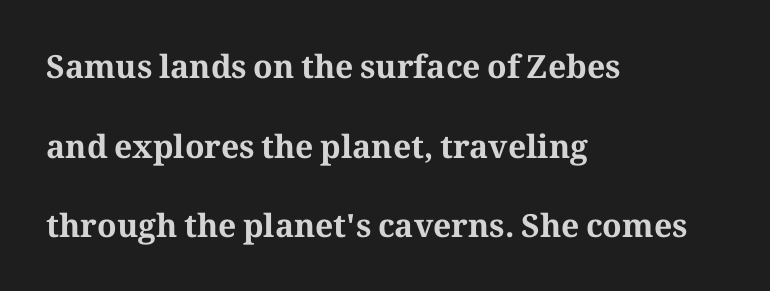
The image shows 32 px bold serif type, upright; set left-aligned, loose line spacing (2.49x), normal letter spacing, not underlined; medium stroke contrast and a medium x-height.
